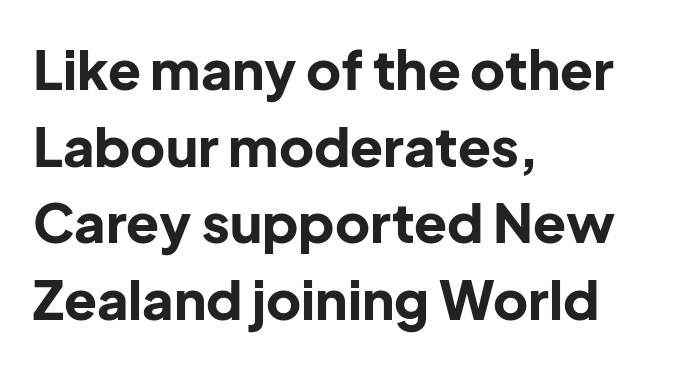
{"serif": "no", "italic": "no", "bold": "yes", "weight": "bold", "width": "normal", "stroke_contrast": "low", "x_height": "medium", "monospaced": "no", "underline": "no", "align": "left", "line_spacing": "normal", "line_spacing_ratio": 1.42, "letter_spacing": "normal", "letter_spacing_em": 0.0, "glyph_px": 54}
